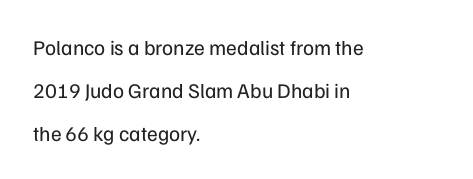
A typesetter would call this leading open, well beyond the default. Heaviness? Minimal to ordinary, like unemphasized prose. Just letters on the line, the space beneath them empty. Words appear dense and cohesive because spacing is normal.
